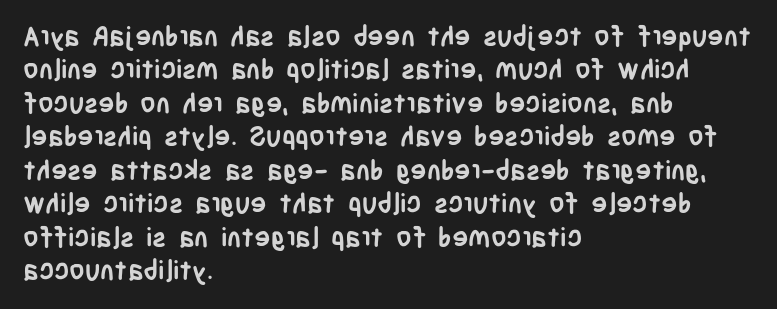
{"italic": "no", "bold": "yes", "underline": "no", "align": "left", "line_spacing_ratio": 1.24, "letter_spacing": "normal", "letter_spacing_em": 0.0, "glyph_px": 27}
